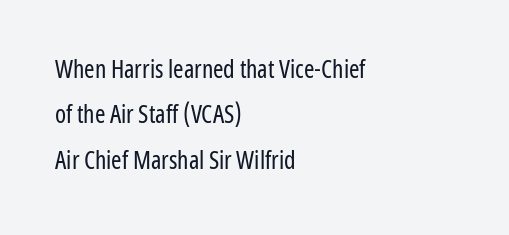
The image shows 25 px text type, upright; set left-aligned, line spacing 1.82x, normal letter spacing, not underlined.
